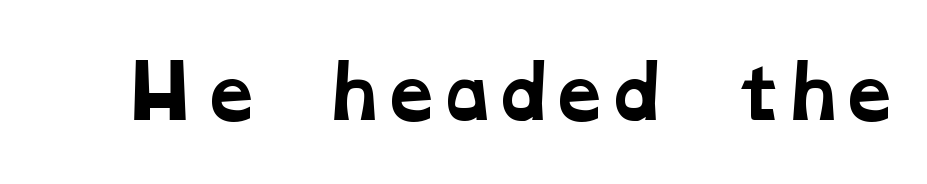
Q: Is the text bold? A: Yes.
Q: Is the typeface a serif or a sans-serif typeface? A: Serif.
Q: Is the text underlined? A: No.
Q: Is the spacing between letters normal or unusually wide? A: Normal.
Q: Width (condensed, normal, or wide)? A: Wide.
Q: Stroke contrast? A: Low.
Q: x-height? A: Medium.
Q: Monospaced? A: No.
